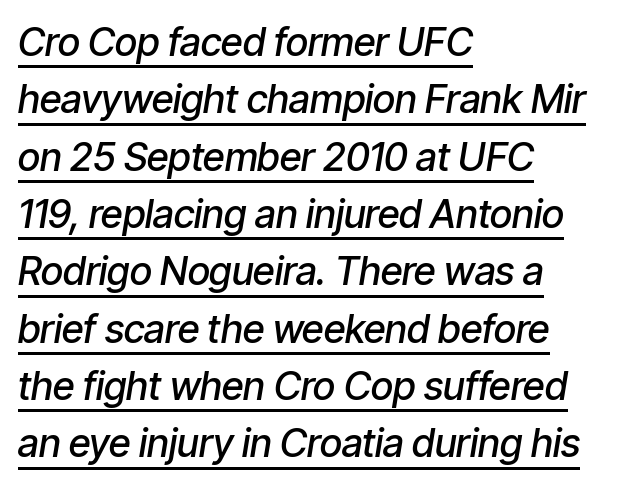
Q: Is the text bold? A: Semi-bold.
Q: Is the text italic (slanted)? A: Yes, it leans right by about 9 degrees.
Q: Is the text underlined? A: Yes.
Q: How is the paragraph aligned? A: Left-aligned.
Q: Is the spacing between letters normal or unusually wide? A: Normal.
Q: Is the spacing between lines tight, normal or loose? A: Normal.
Q: Width (condensed, normal, or wide)? A: Condensed.
Q: Stroke contrast? A: Low.
Q: x-height? A: Medium.
Q: Monospaced? A: No.
